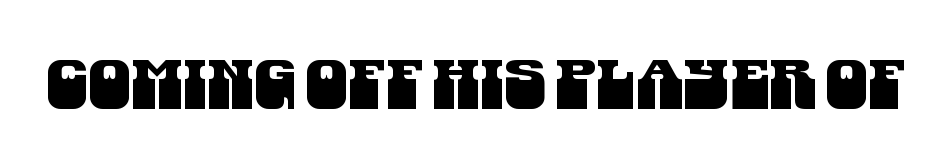
{"serif": "no", "width": "condensed", "stroke_contrast": "medium", "x_height": "large", "monospaced": "no", "underline": "no", "letter_spacing": "normal", "letter_spacing_em": 0.0, "glyph_px": 68}
